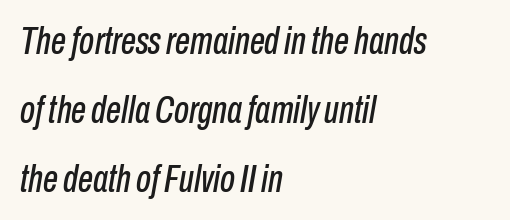
The letters sit at their default tracking, neither squeezed nor spread. This sample uses an oblique cut, with every glyph tilted off the vertical. Just letters on the line, the space beneath them empty. Here the designer chose a conventional face with non-uniform glyph widths.
